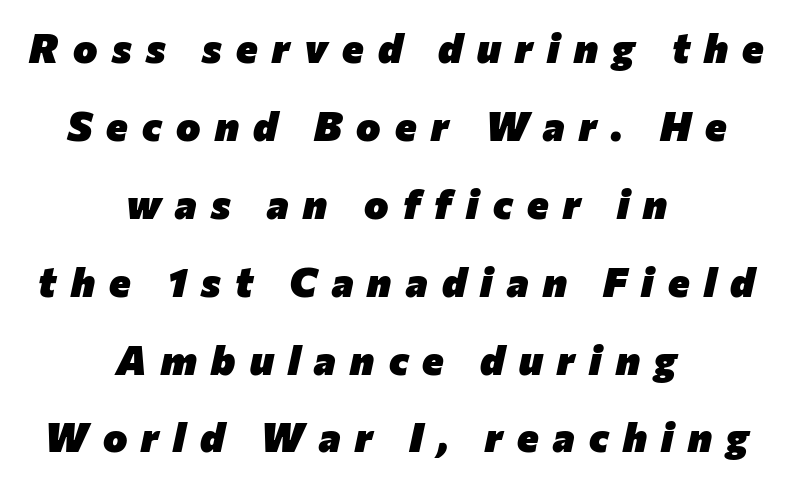
{"italic": "yes", "lean": "right", "slant_degrees": 12, "bold": "yes", "weight": "heavy", "width": "normal", "stroke_contrast": "low", "x_height": "medium", "monospaced": "no", "underline": "no", "align": "center", "line_spacing": "loose", "line_spacing_ratio": 1.9, "letter_spacing": "wide", "letter_spacing_em": 0.35, "glyph_px": 41}
